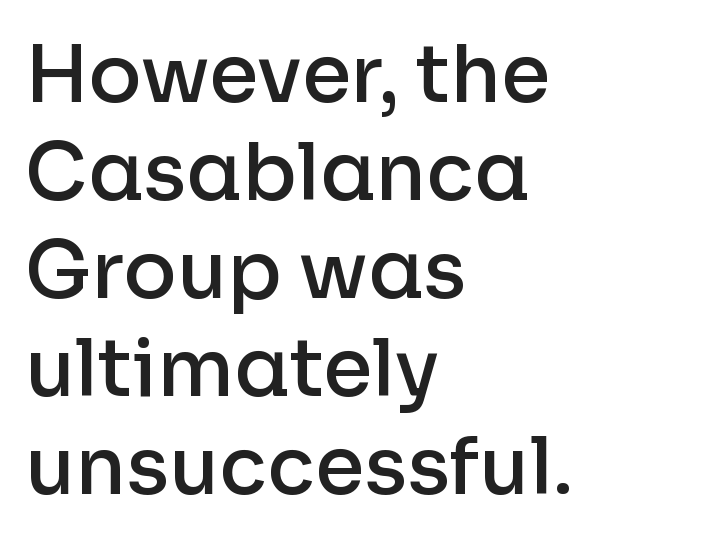
{"serif": "no", "italic": "no", "bold": "semi", "weight": "semibold", "width": "normal", "stroke_contrast": "low", "x_height": "medium", "monospaced": "no", "underline": "no", "align": "left", "line_spacing_ratio": 1.24, "letter_spacing": "normal", "letter_spacing_em": 0.0, "glyph_px": 79}
